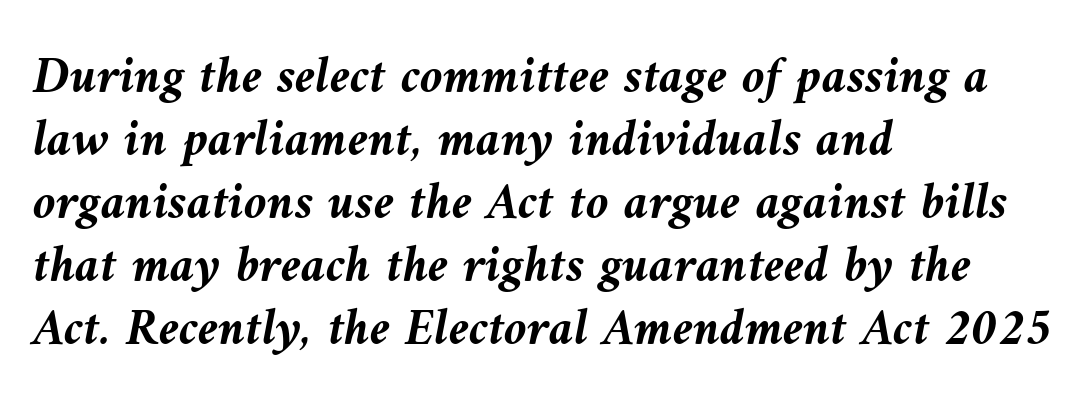
If you drew a line through each stem, it would be angled. The rendering uses natural spacing where letterforms have individual widths. Which margin do the lines hug? The left one — the right edge is uneven. The line texture is even and compact thanks to regular tracking.
